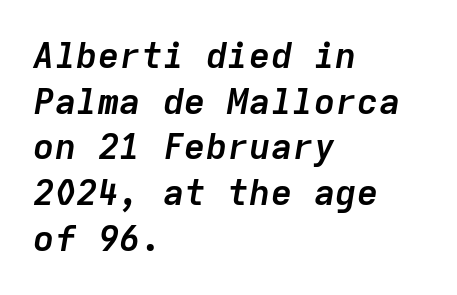
Leftover space on each line is placed entirely after the last word. Reading down the column, the eye jumps a familiar distance to each next line. Fixed-width glyphs throughout — classic coding-font behaviour. Between one letter and the next there's only the usual sliver of space. I'd describe the lettering as bold — thick and assertive. The baseline area is clear.
